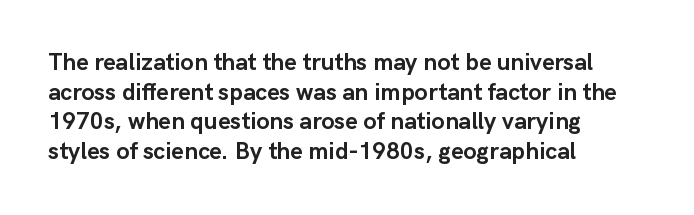
Nobody drew a line under any word here. The lettering stays uniformly vertical, giving the passage a roman look. Each word holds together tightly as a unit, with standard inter-letter gaps. A student would call this left alignment; a typographer would say flush left, rag right. Typographic density is high because the face is bold.
